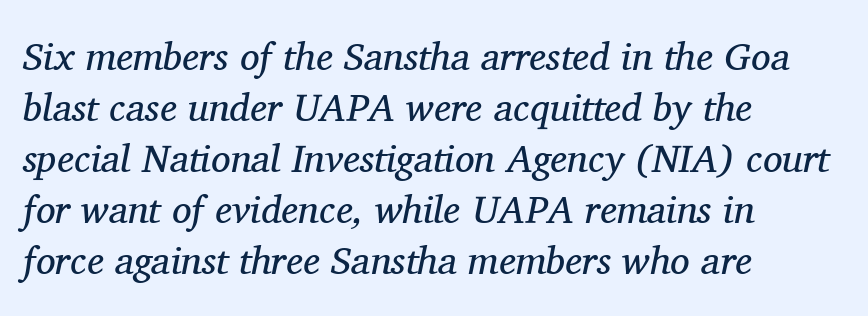
This sample keeps an unexceptional amount of space between lines. Tracking value appears to be zero — textbook default spacing. Type without underlining. Small tapered or slab feet sit at the stroke ends, so this counts as serif.
